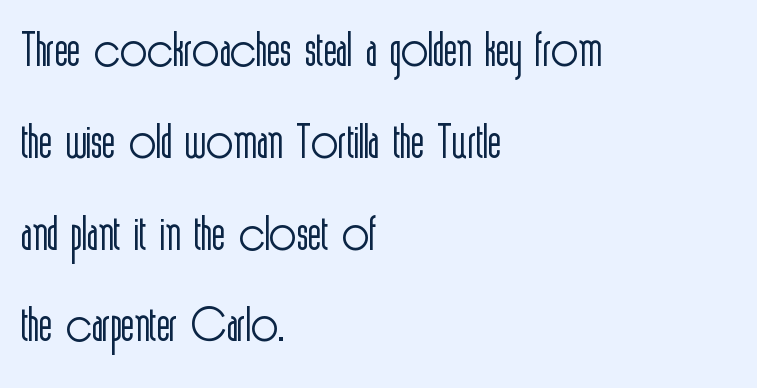
The image shows 69 px light, condensed sans-serif type, upright; set left-aligned, normal line spacing (1.33x), normal letter spacing, not underlined; a medium x-height.
